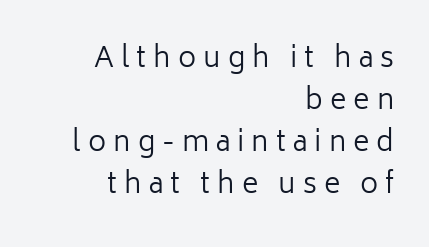
{"serif": "no", "italic": "no", "bold": "no", "weight": "regular", "width": "normal", "stroke_contrast": "low", "x_height": "medium", "monospaced": "no", "underline": "no", "align": "right", "line_spacing": "normal", "line_spacing_ratio": 1.5, "letter_spacing": "wide", "letter_spacing_em": 0.25, "glyph_px": 28}
